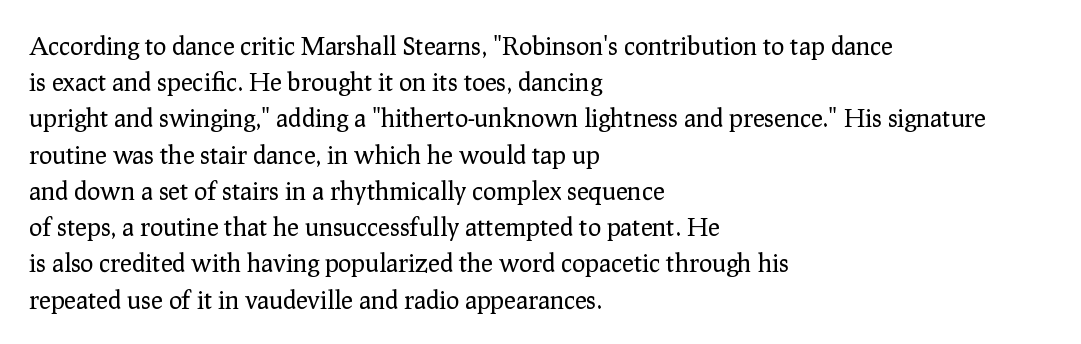
The cut favours lightness, reaching ordinary text weight at its darkest. Left-aligned paragraph, ragged on the right. There is no visible air inserted between adjacent glyphs. Has an underline been added? It has not. Upright lettering throughout. Leading matches the norm, producing a regular column.
